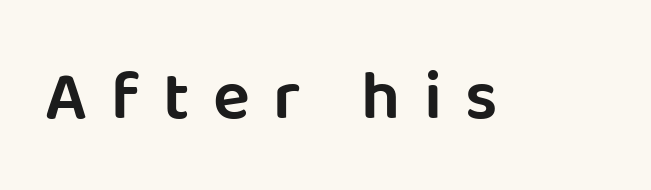
Q: Is the text italic (slanted)? A: No, it is upright.
Q: Is the typeface a serif or a sans-serif typeface? A: Sans-serif.
Q: Is the text underlined? A: No.
Q: Is the spacing between letters normal or unusually wide? A: Unusually wide.
Q: Width (condensed, normal, or wide)? A: Normal.
Q: Stroke contrast? A: Low.
Q: x-height? A: Large.
Q: Monospaced? A: No.
